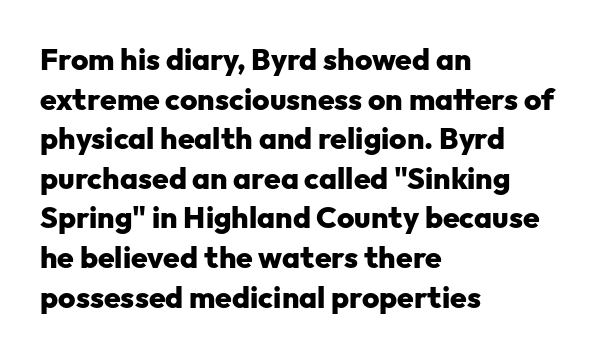
{"serif": "no", "italic": "no", "bold": "yes", "weight": "heavy", "width": "normal", "stroke_contrast": "low", "x_height": "medium", "monospaced": "no", "underline": "no", "align": "left", "line_spacing": "normal", "line_spacing_ratio": 1.32, "letter_spacing": "normal", "letter_spacing_em": 0.0, "glyph_px": 30}
